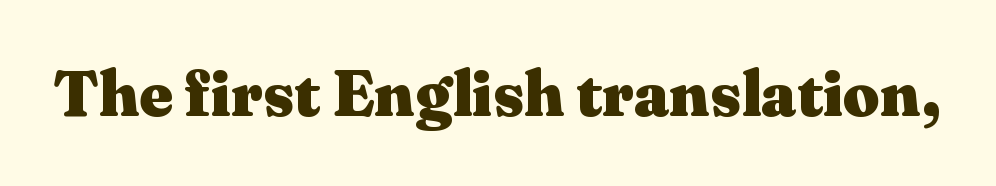
{"serif": "yes", "italic": "no", "bold": "yes", "weight": "heavy", "width": "wide", "stroke_contrast": "medium", "x_height": "medium", "monospaced": "no", "underline": "no", "letter_spacing": "normal", "letter_spacing_em": 0.0, "glyph_px": 64}
